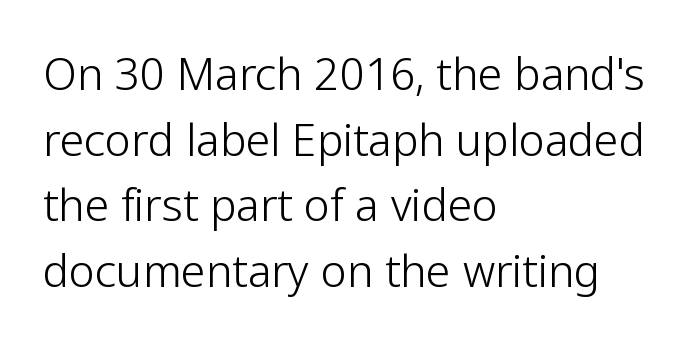
This is roman type, the default non-slanted kind. The letters advance in unequal steps, a hallmark of proportional type. Layout note: lines flush left. The designer went with a sans here, leaving each stem footless. Descenders hang freely into open space.
